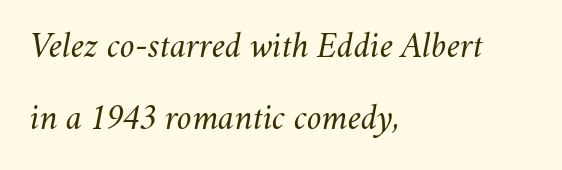
The rag falls on the right side of this text block. The passage shown is typed in a proportional face where columns would drift. No word sits above an underline. The lettering tilts uniformly, giving the passage an italic look. Does the leading feel generous? Absolutely, it's lavish.
